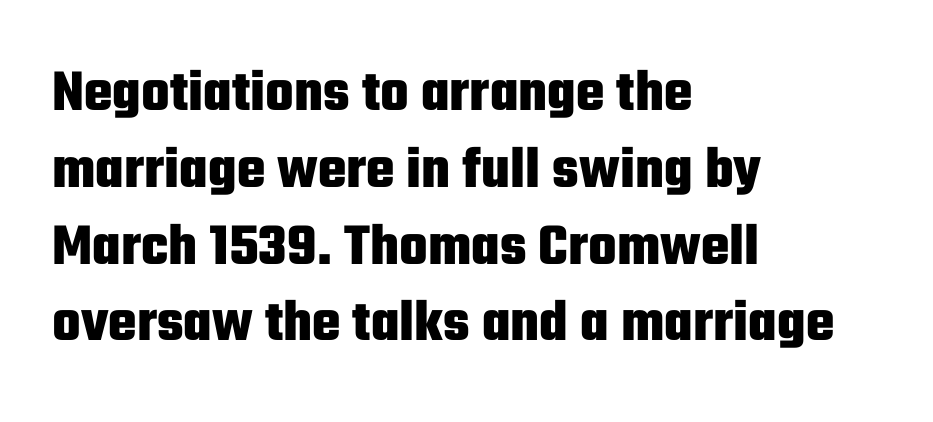
The image shows 60 px heavy, condensed sans-serif type, upright; set left-aligned, normal line spacing (1.28x), normal letter spacing, not underlined; low stroke contrast and a medium x-height.
